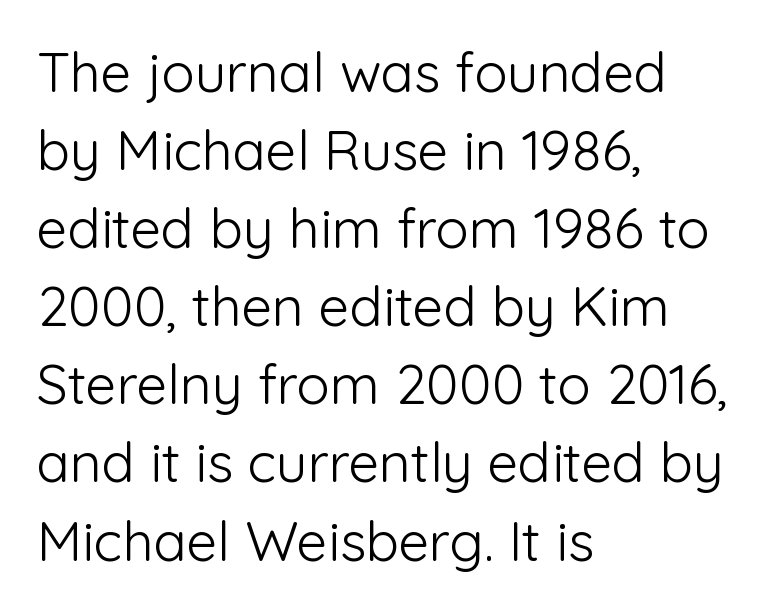
Q: Is the text bold? A: No.
Q: Is the text italic (slanted)? A: No, it is upright.
Q: Is the typeface a serif or a sans-serif typeface? A: Sans-serif.
Q: Is the text underlined? A: No.
Q: How is the paragraph aligned? A: Left-aligned.
Q: Is the spacing between letters normal or unusually wide? A: Normal.
Q: Is the spacing between lines tight, normal or loose? A: Normal.
Q: Width (condensed, normal, or wide)? A: Normal.
Q: Stroke contrast? A: Low.
Q: x-height? A: Medium.
Q: Monospaced? A: No.
